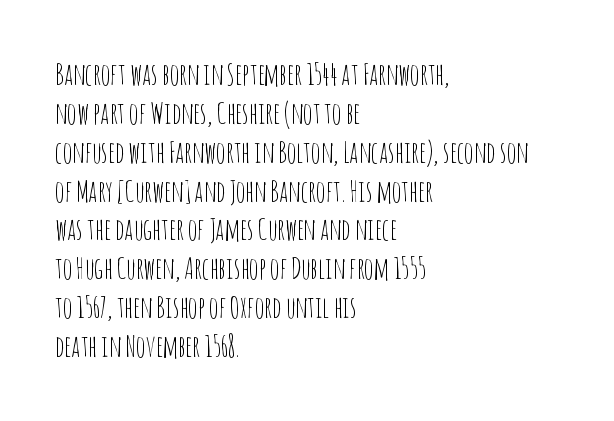
{"serif": "no", "italic": "no", "bold": "no", "weight": "thin", "width": "condensed", "stroke_contrast": "low", "x_height": "large", "monospaced": "no", "underline": "no", "align": "left", "line_spacing": "normal", "line_spacing_ratio": 1.34, "letter_spacing": "normal", "letter_spacing_em": 0.0, "glyph_px": 29}
